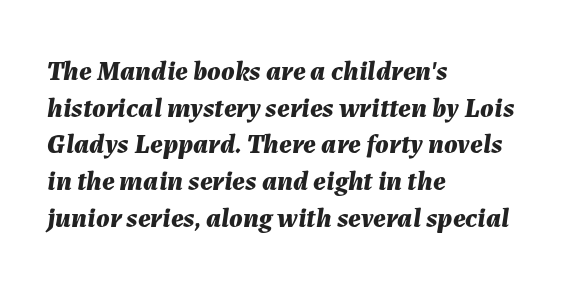
Q: Is the text bold? A: Yes.
Q: Is the text italic (slanted)? A: Yes, it leans right by about 7 degrees.
Q: Is the text underlined? A: No.
Q: How is the paragraph aligned? A: Left-aligned.
Q: Is the spacing between letters normal or unusually wide? A: Normal.
Q: Is the spacing between lines tight, normal or loose? A: Normal.
Q: Width (condensed, normal, or wide)? A: Normal.
Q: Stroke contrast? A: Medium.
Q: x-height? A: Medium.
Q: Monospaced? A: No.
